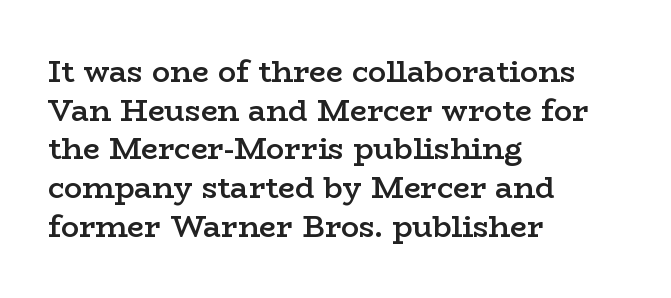
The image shows 30 px semibold, wide serif type, upright; set left-aligned, normal line spacing (1.29x), normal letter spacing, not underlined; low stroke contrast and a medium x-height.
